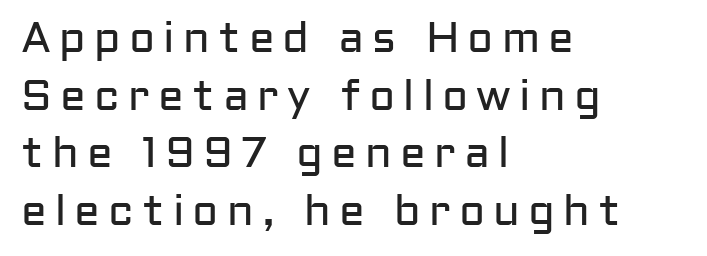
Q: Is the text bold? A: No.
Q: Is the text italic (slanted)? A: No, it is upright.
Q: Is the typeface a serif or a sans-serif typeface? A: Sans-serif.
Q: Is the text underlined? A: No.
Q: How is the paragraph aligned? A: Left-aligned.
Q: Is the spacing between lines tight, normal or loose? A: Normal.
Q: Width (condensed, normal, or wide)? A: Normal.
Q: Stroke contrast? A: Low.
Q: x-height? A: Medium.
Q: Monospaced? A: No.
